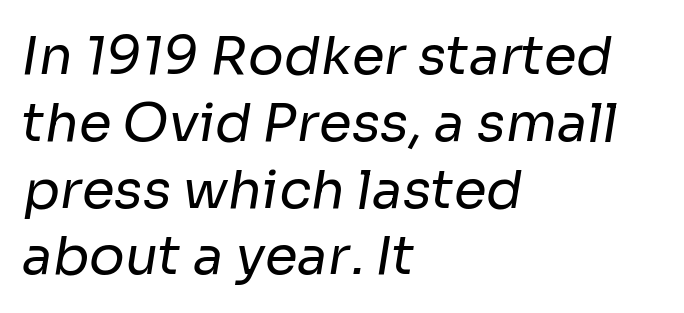
Q: Is the text bold? A: No.
Q: Is the typeface a serif or a sans-serif typeface? A: Sans-serif.
Q: Is the text underlined? A: No.
Q: How is the paragraph aligned? A: Left-aligned.
Q: Is the spacing between letters normal or unusually wide? A: Normal.
Q: Is the spacing between lines tight, normal or loose? A: Normal.
Q: Width (condensed, normal, or wide)? A: Normal.
Q: Stroke contrast? A: Low.
Q: x-height? A: Medium.
Q: Monospaced? A: No.
